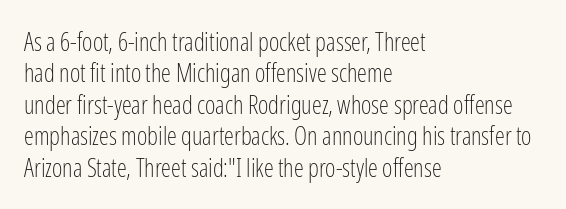
No letter is thick-stroked: the sample isn't bold. This is roman type, the default non-slanted kind. One glance says typical: line gaps are just what's usual. Plain, unruled lines of type. This sample is left-justified, so line endings fall wherever the words run out.
